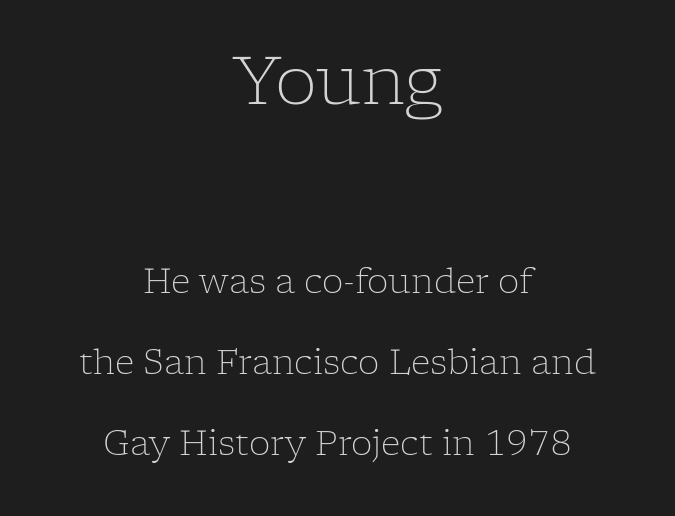
Q: Is the text bold? A: No.
Q: Is the text italic (slanted)? A: No, it is upright.
Q: Is the typeface a serif or a sans-serif typeface? A: Serif.
Q: Is the text underlined? A: No.
Q: How is the paragraph aligned? A: Centered.
Q: Is the spacing between letters normal or unusually wide? A: Normal.
Q: Is the spacing between lines tight, normal or loose? A: Loose.
Q: Which block of text is set in a larger size, the first (top) or the second (bottom)? A: The first (top) one.
Q: Width (condensed, normal, or wide)? A: Normal.
Q: Stroke contrast? A: Low.
Q: x-height? A: Medium.
Q: Monospaced? A: No.
